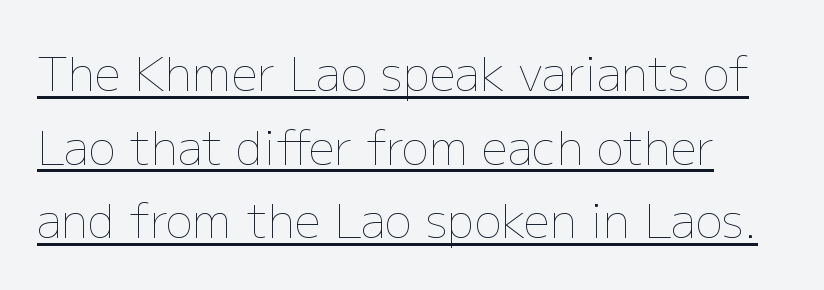
{"italic": "no", "bold": "no", "weight": "thin", "width": "normal", "stroke_contrast": "low", "x_height": "medium", "monospaced": "no", "underline": "yes", "line_spacing": "normal", "line_spacing_ratio": 1.6, "letter_spacing": "normal", "letter_spacing_em": 0.0, "glyph_px": 46}
